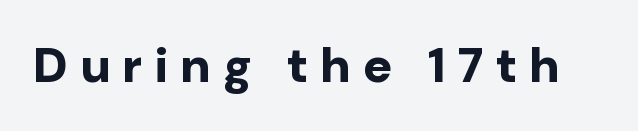
Q: Is the text bold? A: Yes.
Q: Is the text italic (slanted)? A: No, it is upright.
Q: Is the typeface a serif or a sans-serif typeface? A: Sans-serif.
Q: Is the text underlined? A: No.
Q: Is the spacing between letters normal or unusually wide? A: Unusually wide.
Q: Width (condensed, normal, or wide)? A: Normal.
Q: Stroke contrast? A: Low.
Q: x-height? A: Medium.
Q: Monospaced? A: No.
